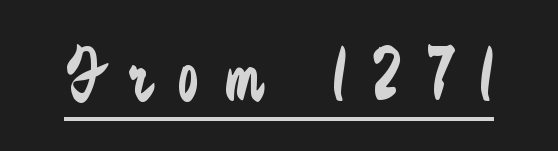
Heft: none added — not bold. Every word sits above its own underline. Observe the wide spacing: letters keep a clear distance from each other. Unlike a traditional serif, this face leaves its strokes unadorned.
